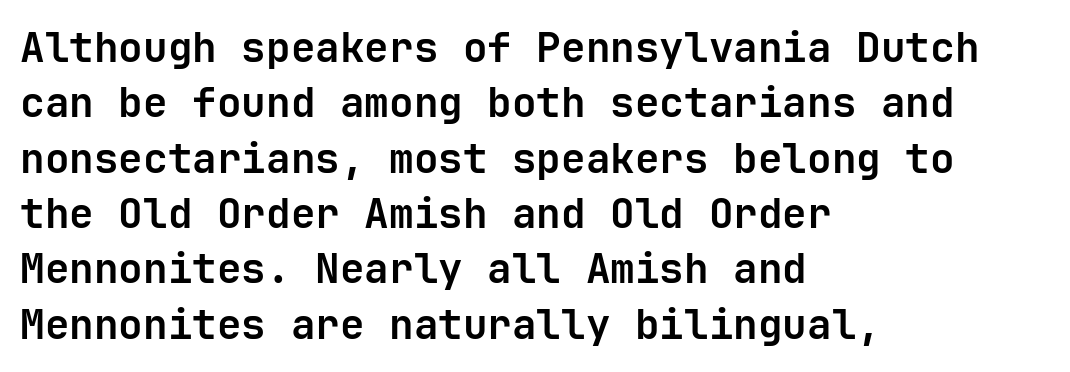
Look at the tracking — it's just the regular setting, nothing added. Spacing verdict: monospaced, one width for all characters. The specimen reads as upright at a glance. Nothing sits at the stroke ends, so this counts as sans-serif. Does the leading feel generous? No, just average. A clean baseline with only descenders dipping below it.
